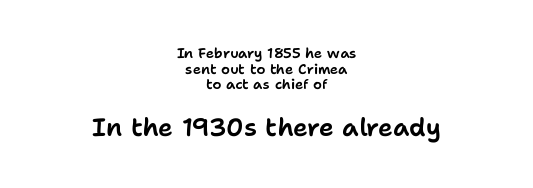
Q: Is the text italic (slanted)? A: No, it is upright.
Q: Is the text underlined? A: No.
Q: How is the paragraph aligned? A: Centered.
Q: Is the spacing between letters normal or unusually wide? A: Normal.
Q: Is the spacing between lines tight, normal or loose? A: Tight.
Q: Which block of text is set in a larger size, the first (top) or the second (bottom)? A: The second (bottom) one.
